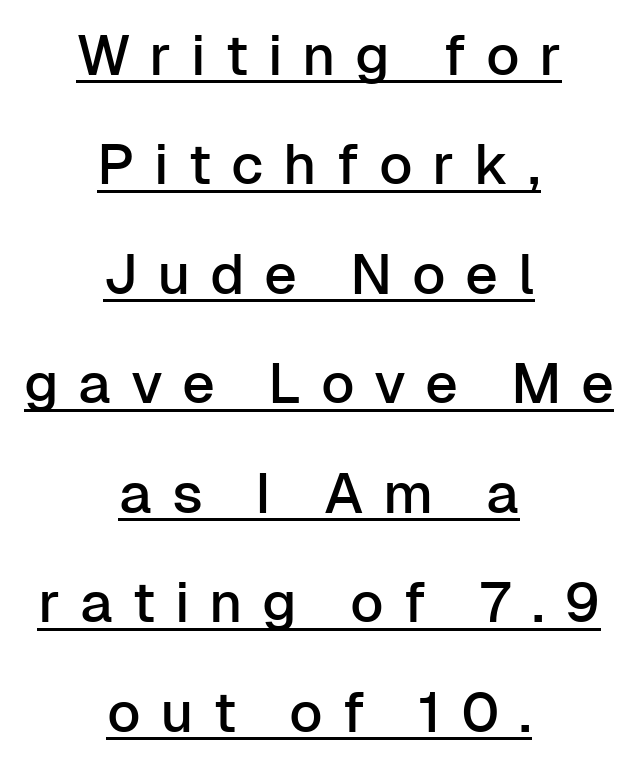
Look at the bottom of the vertical strokes: they stop flat, with no serifs. Students, observe the line beneath the letters — that is underlining. Caption: expanded tracking, letters set apart. Both edges are ragged and mirror each other, which tells us the setting is centered. Honestly, the rows look like they've been pulled way apart.
